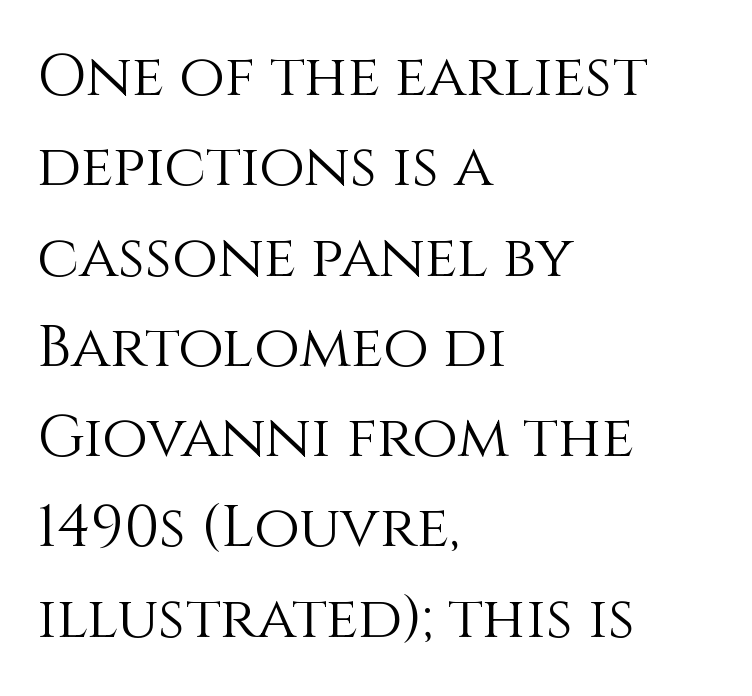
Tracking here is standard; glyphs follow each other at the usual distance. The space between consecutive lines is moderate. A bare baseline throughout the passage. The passage is arranged the way most books set body copy — flush left. Think standard paragraph weight, or any step lighter than that.
